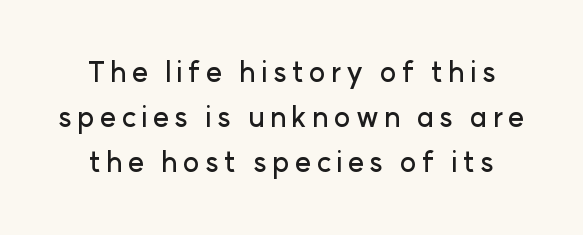
Q: Is the text italic (slanted)? A: No, it is upright.
Q: Is the typeface a serif or a sans-serif typeface? A: Sans-serif.
Q: Is the text underlined? A: No.
Q: Is the spacing between lines tight, normal or loose? A: Normal.
Q: Width (condensed, normal, or wide)? A: Normal.
Q: Stroke contrast? A: Low.
Q: x-height? A: Medium.
Q: Monospaced? A: No.
